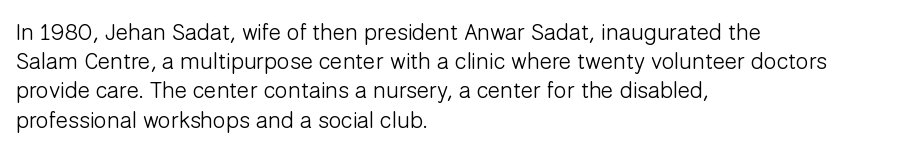
Q: Is the text bold? A: No.
Q: Is the text italic (slanted)? A: No, it is upright.
Q: Is the text underlined? A: No.
Q: How is the paragraph aligned? A: Left-aligned.
Q: Is the spacing between letters normal or unusually wide? A: Normal.
Q: Is the spacing between lines tight, normal or loose? A: Normal.
